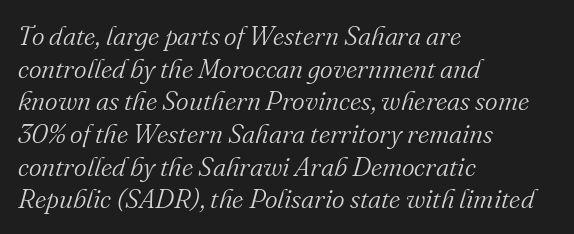
The image shows 27 px text type, italic (leaning right); set left-aligned, line spacing 1.21x, normal letter spacing, not underlined.
